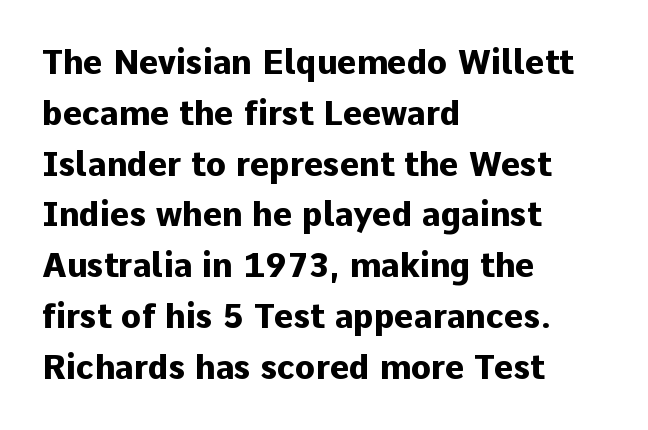
Q: Is the text bold? A: Yes.
Q: Is the text italic (slanted)? A: No, it is upright.
Q: Is the typeface a serif or a sans-serif typeface? A: Sans-serif.
Q: Is the text underlined? A: No.
Q: How is the paragraph aligned? A: Left-aligned.
Q: Is the spacing between letters normal or unusually wide? A: Normal.
Q: Is the spacing between lines tight, normal or loose? A: Normal.
Q: Width (condensed, normal, or wide)? A: Normal.
Q: Stroke contrast? A: Low.
Q: x-height? A: Medium.
Q: Monospaced? A: No.
